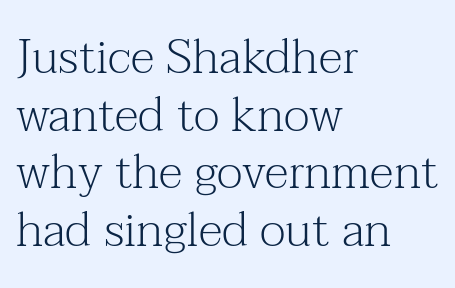
The image shows 48 px light serif type, upright; set left-aligned, line spacing 1.2x, normal letter spacing, not underlined; medium stroke contrast and a medium x-height.
